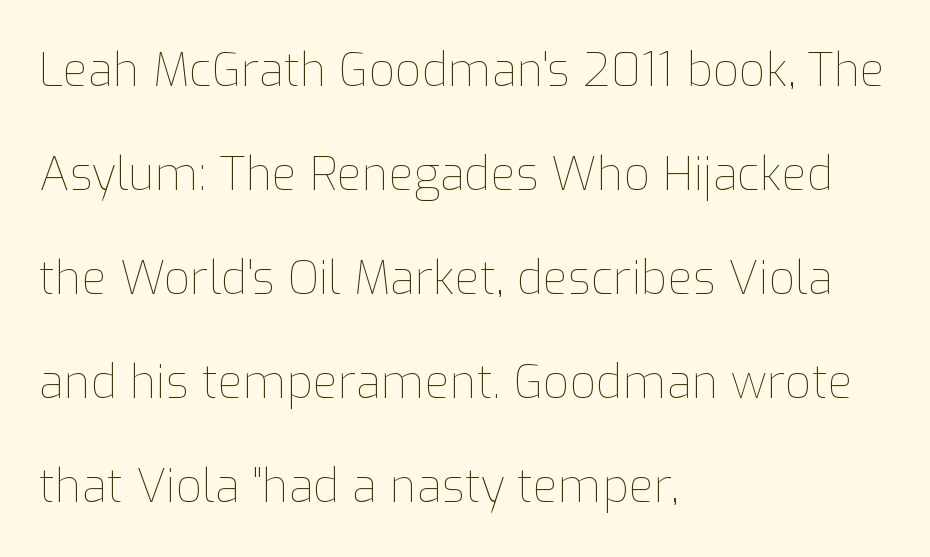
{"italic": "no", "bold": "no", "weight": "thin", "width": "normal", "stroke_contrast": "low", "x_height": "medium", "monospaced": "no", "underline": "no", "align": "left", "line_spacing": "loose", "line_spacing_ratio": 2.26, "letter_spacing": "normal", "letter_spacing_em": 0.0, "glyph_px": 46}
